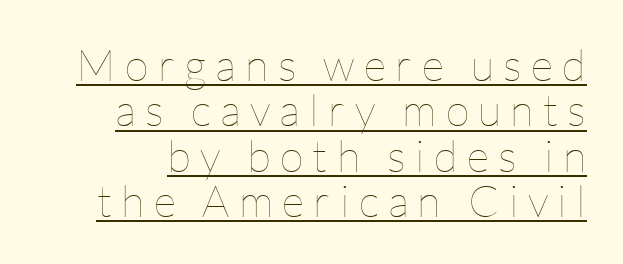
Proportional: the letters do not fall into vertical columns. Posture: straight, roman, zero tilt. This reads as an unemphasized weight, regular at the heaviest. The passage shown is underscored from start to finish. These lines huddle together more closely than default settings would place them. Is the letter spacing exaggerated? Yes — the characters are pushed far apart.
